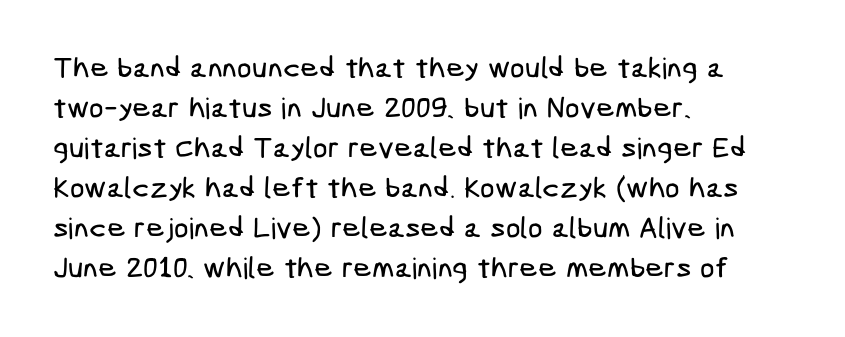
{"serif": "no", "width": "condensed", "stroke_contrast": "low", "x_height": "medium", "underline": "no", "align": "left", "line_spacing": "normal", "line_spacing_ratio": 1.38, "letter_spacing": "normal", "letter_spacing_em": 0.0, "glyph_px": 29}
